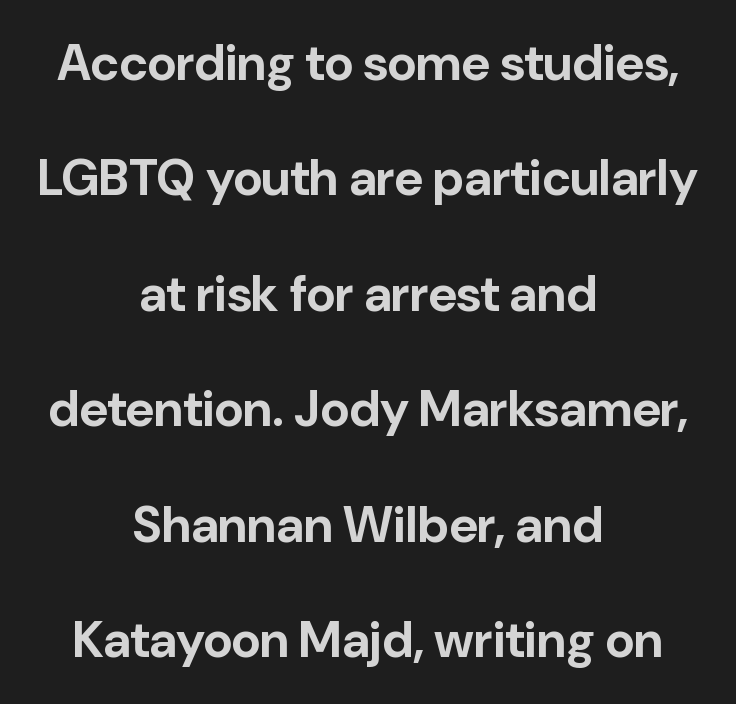
{"serif": "no", "italic": "no", "bold": "yes", "weight": "bold", "width": "normal", "stroke_contrast": "low", "x_height": "medium", "monospaced": "no", "underline": "no", "align": "center", "line_spacing": "loose", "line_spacing_ratio": 2.31, "letter_spacing": "normal", "letter_spacing_em": 0.0, "glyph_px": 50}
